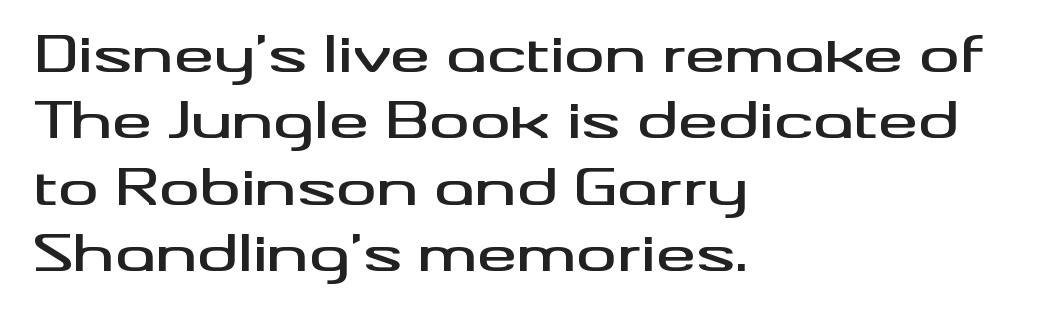
The image shows 50 px wide sans-serif type, upright; set left-aligned, normal line spacing (1.33x), normal letter spacing, not underlined; medium stroke contrast and a small x-height.
